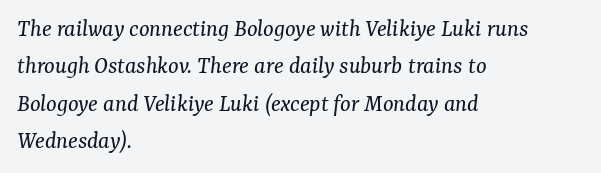
Nobody touched the tracking dial on this one. The font is comparable to plain body text, perhaps lighter. Quick note: interline space is typical. Descender tails drop into unmarked territory. An italicized treatment has been applied to the whole sample. The text block is weighted toward the left margin, trailing off unevenly rightward.
